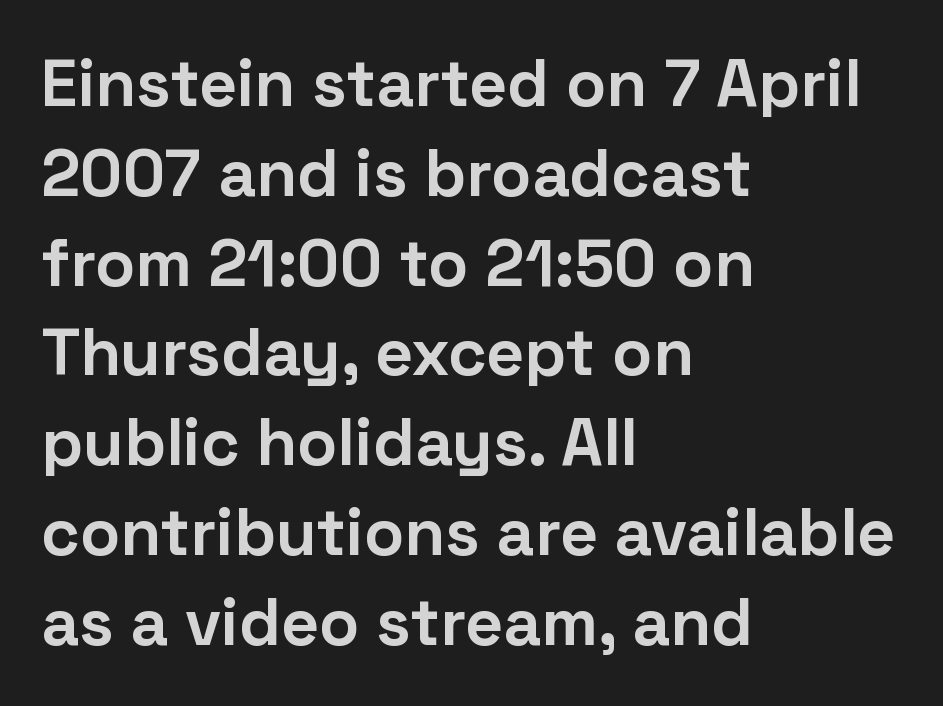
Q: Is the text bold? A: Yes.
Q: Is the text italic (slanted)? A: No, it is upright.
Q: Is the typeface a serif or a sans-serif typeface? A: Sans-serif.
Q: Is the text underlined? A: No.
Q: How is the paragraph aligned? A: Left-aligned.
Q: Is the spacing between letters normal or unusually wide? A: Normal.
Q: Is the spacing between lines tight, normal or loose? A: Normal.
Q: Width (condensed, normal, or wide)? A: Normal.
Q: Stroke contrast? A: Low.
Q: x-height? A: Medium.
Q: Monospaced? A: No.
